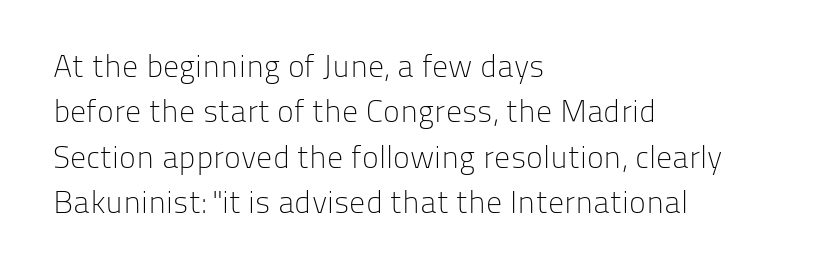
{"serif": "no", "italic": "no", "bold": "no", "weight": "light", "width": "normal", "stroke_contrast": "low", "x_height": "medium", "monospaced": "no", "underline": "no", "align": "left", "line_spacing": "normal", "line_spacing_ratio": 1.42, "letter_spacing": "normal", "letter_spacing_em": 0.0, "glyph_px": 32}
